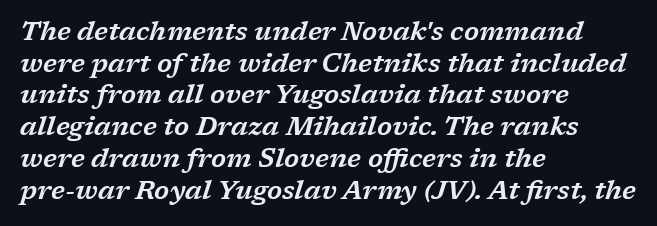
Inter-character spacing is left at the font's built-in metrics. A clean baseline with only descenders dipping below it. All the whitespace from short lines collects on the right. If you drew a line through each stem, it would be angled.
